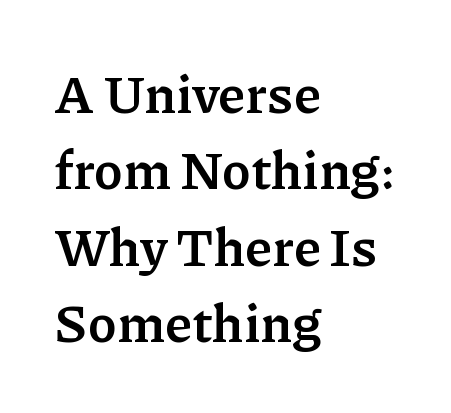
The baseline area is clear. The characters look thick and weighty, a clear bold. Do the characters align in a grid? No, the font is proportional. Style check: upright. Compared with typical paragraphs, the rows here are spaced about the same. All the whitespace from short lines collects on the right.
